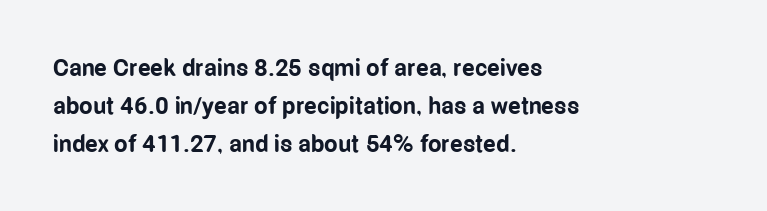
The image shows 24 px bold type, upright; set left-aligned, normal line spacing (1.58x), normal letter spacing, not underlined.
